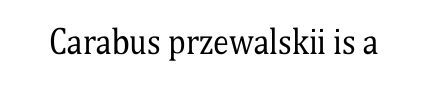
{"serif": "yes", "italic": "no", "bold": "no", "weight": "regular", "width": "condensed", "stroke_contrast": "medium", "x_height": "medium", "monospaced": "no", "underline": "no", "letter_spacing": "normal", "letter_spacing_em": 0.0, "glyph_px": 32}
